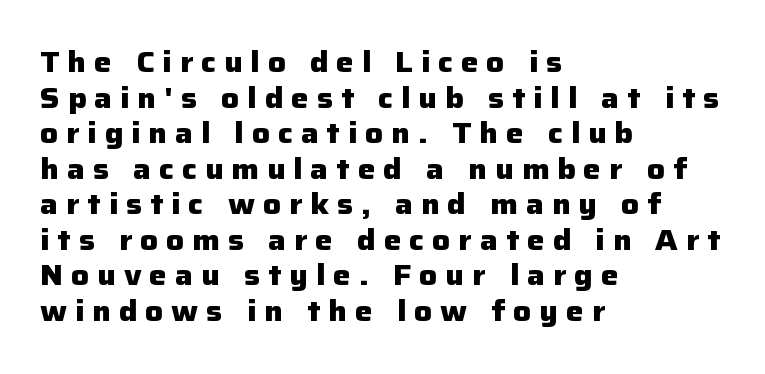
Q: Is the text bold? A: Yes.
Q: Is the text italic (slanted)? A: No, it is upright.
Q: Is the typeface a serif or a sans-serif typeface? A: Sans-serif.
Q: Is the text underlined? A: No.
Q: How is the paragraph aligned? A: Left-aligned.
Q: Is the spacing between letters normal or unusually wide? A: Unusually wide.
Q: Is the spacing between lines tight, normal or loose? A: Normal.
Q: Width (condensed, normal, or wide)? A: Normal.
Q: Stroke contrast? A: Low.
Q: x-height? A: Medium.
Q: Monospaced? A: No.
